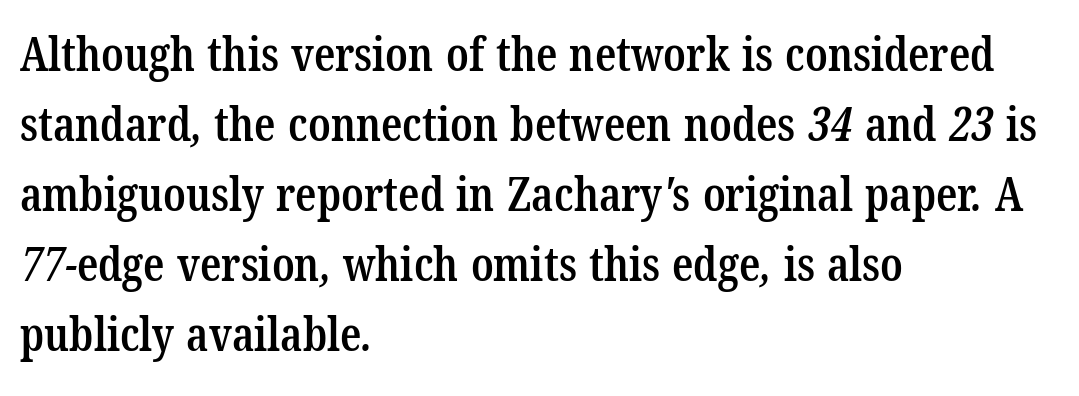
{"serif": "yes", "bold": "semi", "weight": "semibold", "width": "condensed", "stroke_contrast": "low", "x_height": "medium", "monospaced": "no", "underline": "no", "align": "left", "line_spacing": "normal", "line_spacing_ratio": 1.49, "letter_spacing": "normal", "letter_spacing_em": 0.0, "glyph_px": 47}
